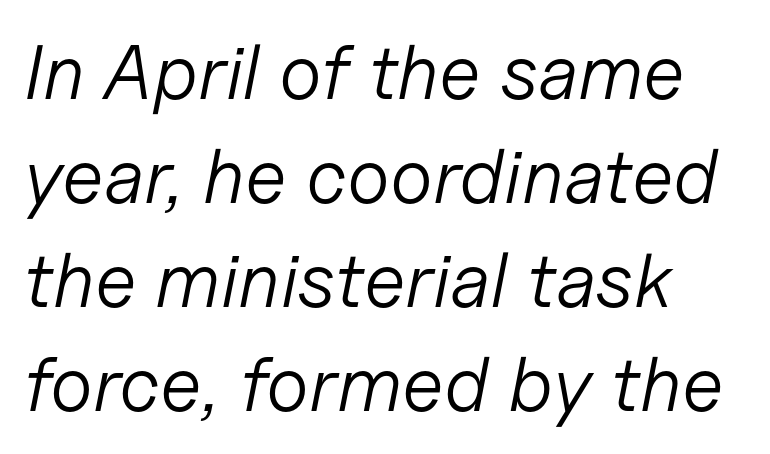
{"italic": "yes", "lean": "right", "slant_degrees": 11, "bold": "no", "weight": "light", "width": "normal", "stroke_contrast": "low", "x_height": "medium", "monospaced": "no", "underline": "no", "align": "left", "line_spacing": "normal", "line_spacing_ratio": 1.35, "letter_spacing": "normal", "letter_spacing_em": 0.0, "glyph_px": 77}
